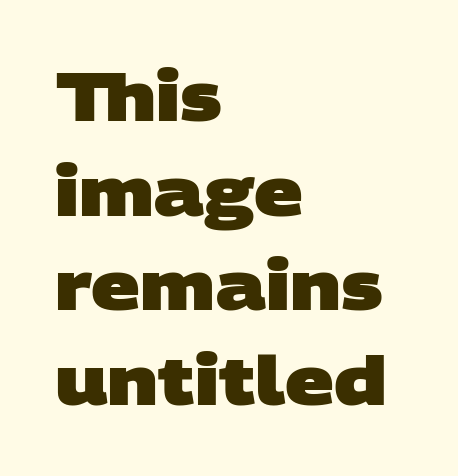
The image shows 68 px heavy, wide sans-serif type; set left-aligned, normal line spacing (1.39x), normal letter spacing, not underlined; low stroke contrast and a large x-height.
